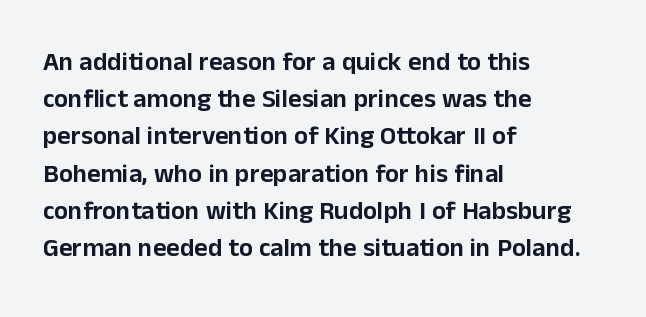
{"italic": "no", "underline": "no", "align": "left", "line_spacing": "normal", "line_spacing_ratio": 1.43, "letter_spacing": "normal", "letter_spacing_em": 0.0, "glyph_px": 26}
